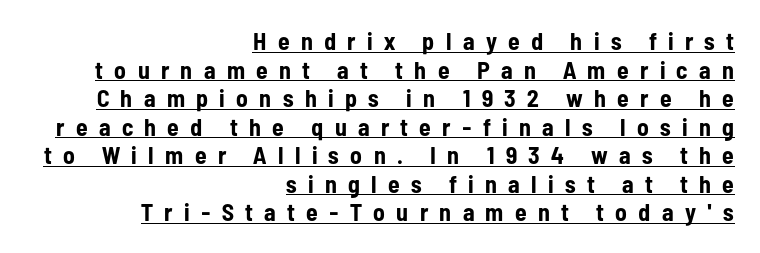
Q: Is the text bold? A: Yes.
Q: Is the text italic (slanted)? A: No, it is upright.
Q: Is the text underlined? A: Yes.
Q: How is the paragraph aligned? A: Right-aligned.
Q: Is the spacing between letters normal or unusually wide? A: Unusually wide.
